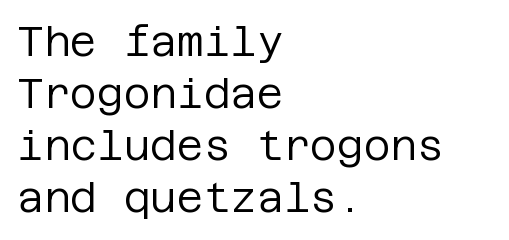
The image shows 41 px regular-weight sans-serif type, upright; set left-aligned, normal line spacing (1.27x), normal letter spacing, not underlined; low stroke contrast and a large x-height.
